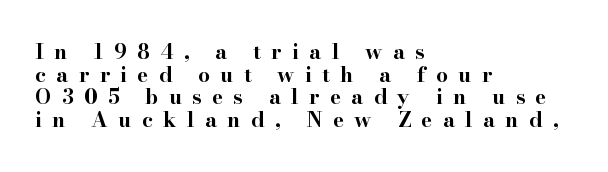
{"italic": "no", "bold": "yes", "underline": "no", "align": "left", "line_spacing": "tight", "line_spacing_ratio": 1.08, "letter_spacing": "wide", "letter_spacing_em": 0.49, "glyph_px": 21}
